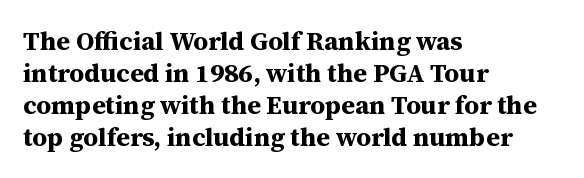
{"italic": "no", "bold": "yes", "underline": "no", "align": "left", "line_spacing_ratio": 1.23, "letter_spacing": "normal", "letter_spacing_em": 0.0, "glyph_px": 26}
